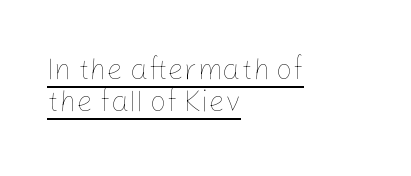
This sample uses an upright cut, with every glyph sitting square on the baseline. Underlined type. The characters are drawn with everyday or finer stroke widths. Horizontal bands of white between lines are thin slivers. The line texture is even and compact thanks to regular tracking.
